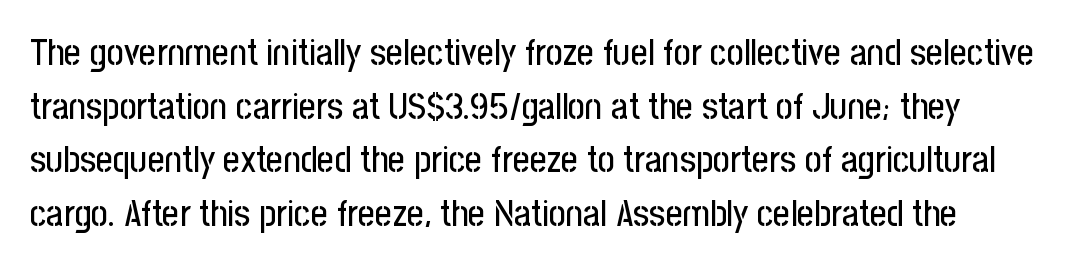
The image shows 37 px condensed sans-serif type, upright; set normal line spacing (1.45x), normal letter spacing, not underlined; low stroke contrast and a medium x-height.
